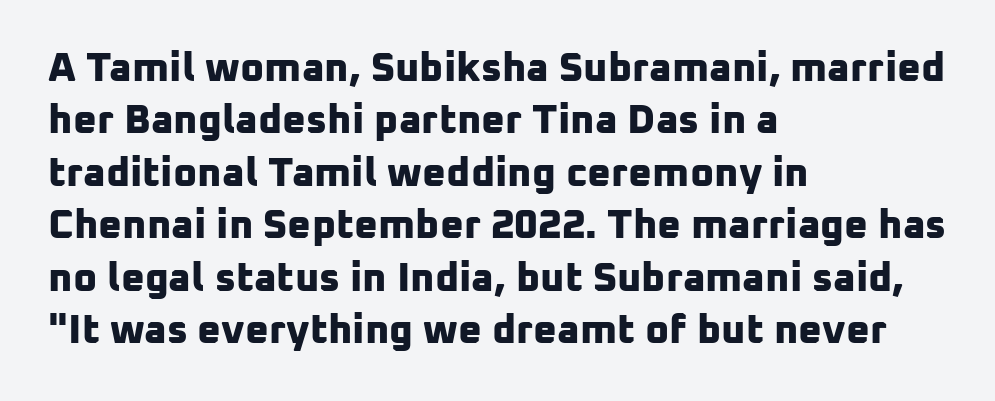
Q: Is the text bold? A: Yes.
Q: Is the typeface a serif or a sans-serif typeface? A: Sans-serif.
Q: Is the text underlined? A: No.
Q: How is the paragraph aligned? A: Left-aligned.
Q: Is the spacing between letters normal or unusually wide? A: Normal.
Q: Is the spacing between lines tight, normal or loose? A: Normal.
Q: Width (condensed, normal, or wide)? A: Normal.
Q: Stroke contrast? A: Low.
Q: x-height? A: Medium.
Q: Monospaced? A: No.
